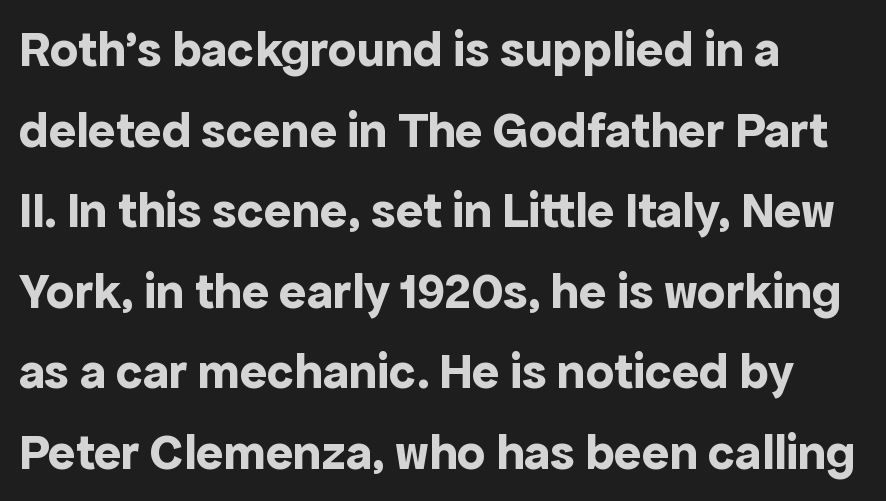
Q: Is the text bold? A: Yes.
Q: Is the text italic (slanted)? A: No, it is upright.
Q: Is the typeface a serif or a sans-serif typeface? A: Sans-serif.
Q: Is the text underlined? A: No.
Q: How is the paragraph aligned? A: Left-aligned.
Q: Is the spacing between letters normal or unusually wide? A: Normal.
Q: Is the spacing between lines tight, normal or loose? A: Normal.
Q: Width (condensed, normal, or wide)? A: Normal.
Q: x-height? A: Medium.
Q: Monospaced? A: No.
